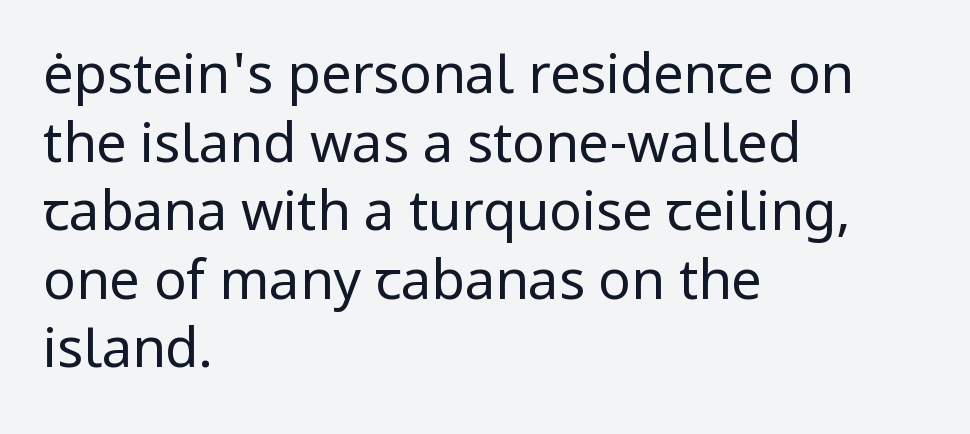
{"serif": "no", "italic": "no", "bold": "no", "weight": "regular", "width": "normal", "stroke_contrast": "low", "x_height": "medium", "monospaced": "no", "underline": "no", "align": "left", "line_spacing": "normal", "line_spacing_ratio": 1.27, "letter_spacing": "normal", "letter_spacing_em": 0.0, "glyph_px": 54}
